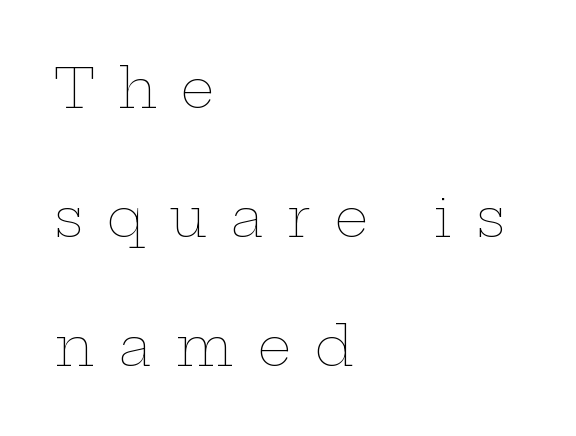
It's the straight-up-and-down kind of type. The words here are not underlined. Loose tracking; the words dissolve into strings of separated letters. Leftover space on each line is placed entirely after the last word. Caption: face not bold, strokes unweighted.
